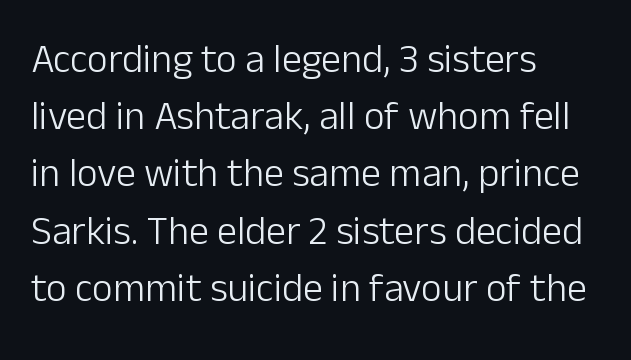
Typeset ragged right — the left edge is the straight one. Tall strokes in this sample are plumb rather than angled. Varying glyph widths throughout — classic text-font behaviour. The words here are not underlined.
